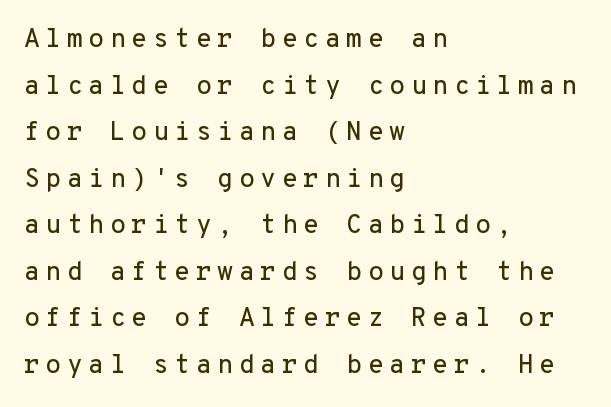
Q: Is the text italic (slanted)? A: No, it is upright.
Q: Is the text underlined? A: No.
Q: How is the paragraph aligned? A: Left-aligned.
Q: Is the spacing between letters normal or unusually wide? A: Unusually wide.
